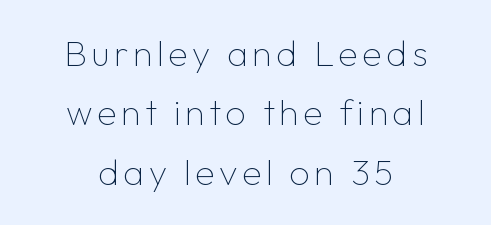
{"serif": "no", "italic": "no", "bold": "no", "weight": "thin", "width": "normal", "stroke_contrast": "low", "x_height": "medium", "monospaced": "no", "underline": "no", "align": "center", "line_spacing": "normal", "line_spacing_ratio": 1.65, "glyph_px": 36}
